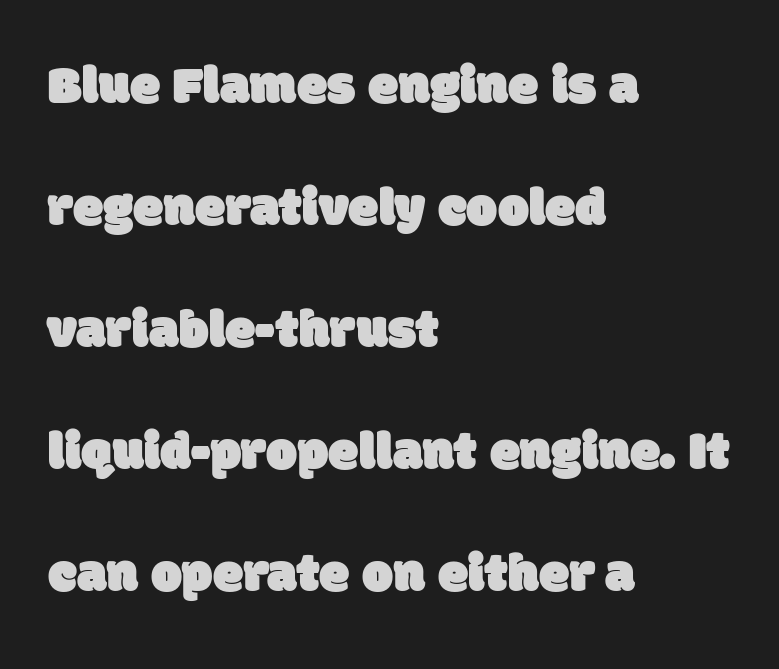
{"serif": "no", "width": "normal", "stroke_contrast": "low", "x_height": "large", "monospaced": "no", "underline": "no", "align": "left", "line_spacing": "loose", "line_spacing_ratio": 2.22, "letter_spacing": "normal", "letter_spacing_em": 0.0, "glyph_px": 55}
